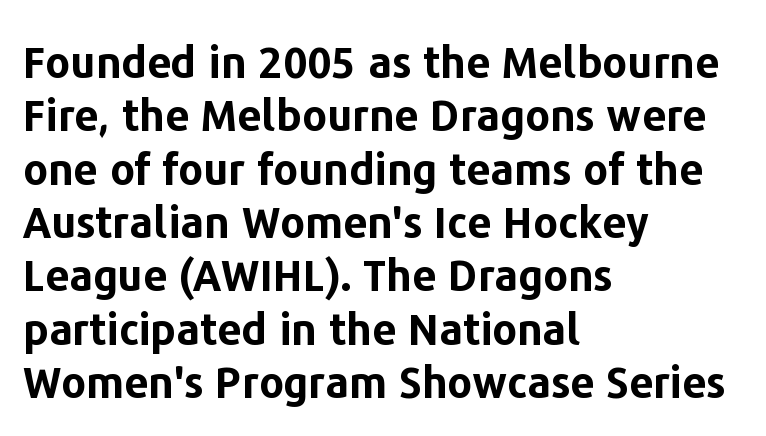
Q: Is the text bold? A: Yes.
Q: Is the text italic (slanted)? A: No, it is upright.
Q: Is the typeface a serif or a sans-serif typeface? A: Sans-serif.
Q: Is the text underlined? A: No.
Q: How is the paragraph aligned? A: Left-aligned.
Q: Is the spacing between letters normal or unusually wide? A: Normal.
Q: Width (condensed, normal, or wide)? A: Normal.
Q: Stroke contrast? A: Low.
Q: x-height? A: Medium.
Q: Monospaced? A: No.
